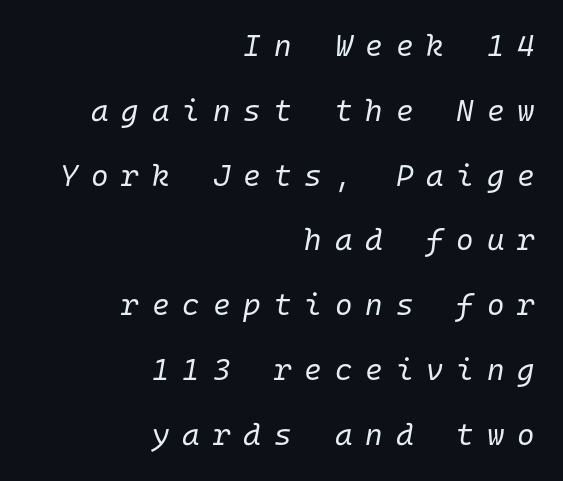
Q: Is the text bold? A: No.
Q: Is the text italic (slanted)? A: Yes, it leans right by about 10 degrees.
Q: Is the text underlined? A: No.
Q: How is the paragraph aligned? A: Right-aligned.
Q: Is the spacing between letters normal or unusually wide? A: Unusually wide.
Q: Is the spacing between lines tight, normal or loose? A: Loose.
Q: Width (condensed, normal, or wide)? A: Normal.
Q: Stroke contrast? A: Low.
Q: x-height? A: Medium.
Q: Monospaced? A: Yes.
